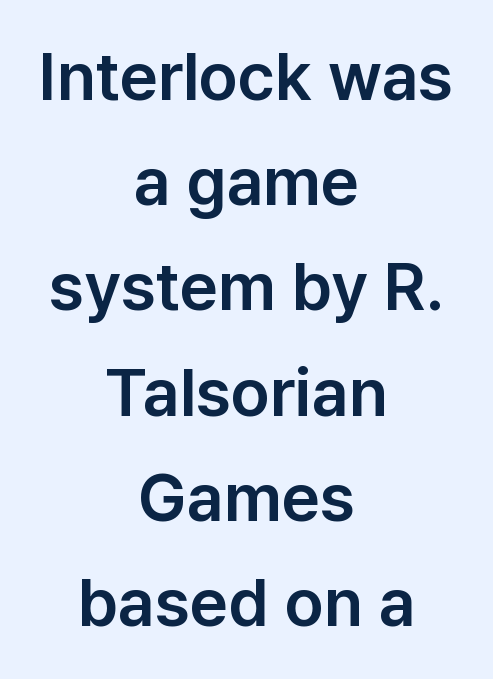
The block of text has a typical density, with ordinary space between rows. In terms of letterform style, serifs are entirely absent. The rendering positions every line midway between the sides. The specimen omits any rule beneath the text block's lines. Words appear dense and cohesive because spacing is normal.
